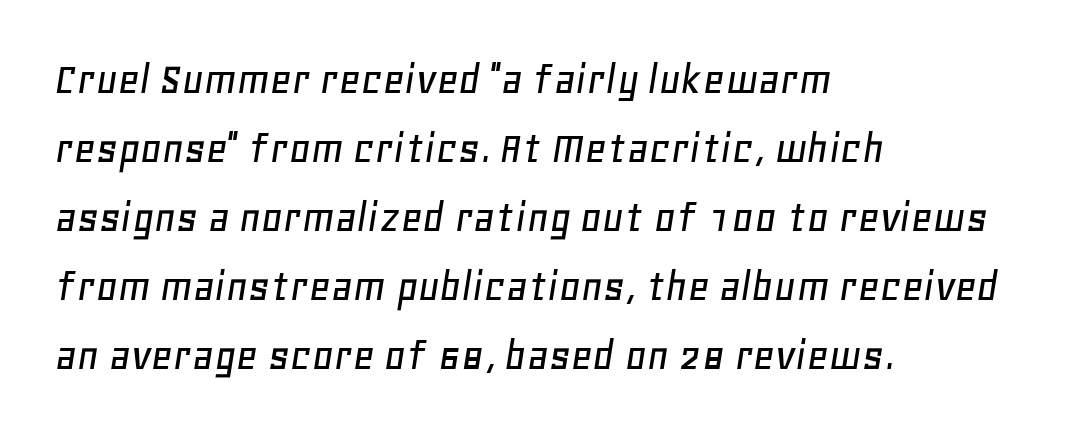
{"italic": "yes", "lean": "right", "slant_degrees": 11, "width": "normal", "stroke_contrast": "low", "x_height": "large", "monospaced": "no", "underline": "no", "align": "left", "line_spacing": "normal", "line_spacing_ratio": 1.47, "letter_spacing": "normal", "letter_spacing_em": 0.0, "glyph_px": 47}
